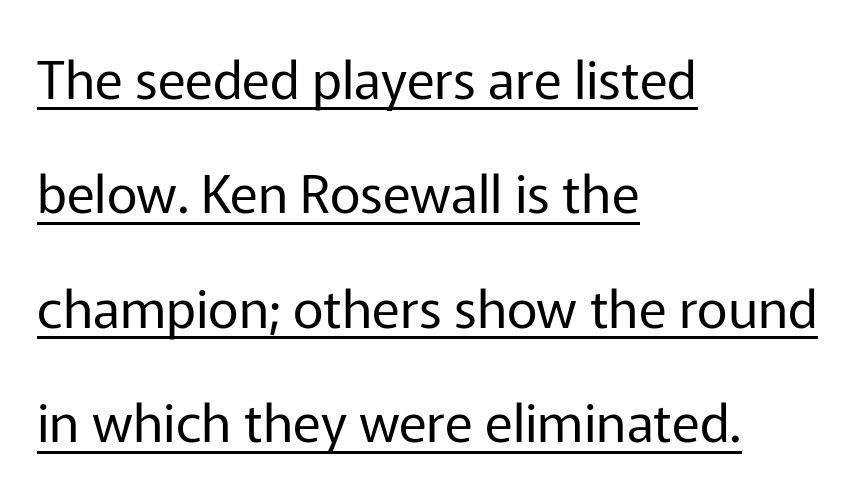
Reading down the block, your eye returns to a fixed left position each line. No feet cap the strokes, marking this as sans-serif type. Looks like regular typesetting: each glyph gets only the width it needs. On a weight scale, this lands at 450 or below. Honestly, the underline is the first thing you notice here. Is there much room between lines? Yes — plenty of vertical air separates them.
